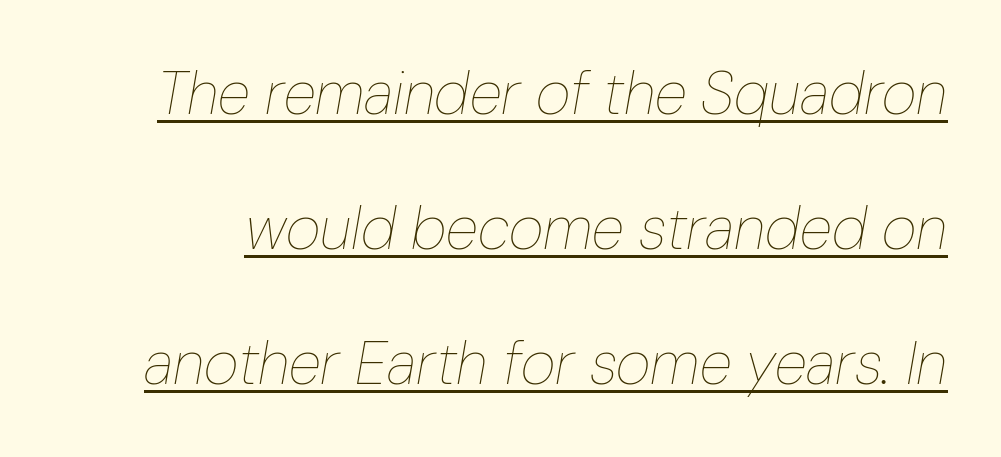
The image shows 60 px thin, condensed type, italic (leaning right); set loose line spacing (2.25x), normal letter spacing, underlined; low stroke contrast and a medium x-height.
